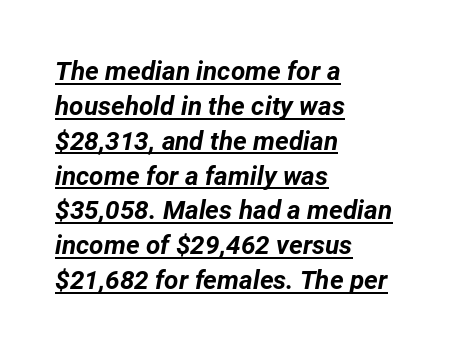
{"italic": "yes", "lean": "right", "slant_degrees": 12, "bold": "yes", "underline": "yes", "align": "left", "line_spacing": "normal", "line_spacing_ratio": 1.34, "letter_spacing": "normal", "letter_spacing_em": 0.0, "glyph_px": 26}
